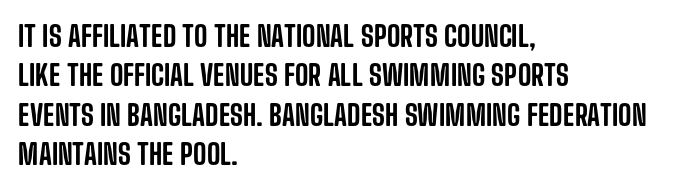
{"serif": "no", "italic": "no", "width": "condensed", "stroke_contrast": "low", "x_height": "large", "monospaced": "no", "underline": "no", "align": "left", "line_spacing": "normal", "line_spacing_ratio": 1.36, "letter_spacing": "normal", "letter_spacing_em": 0.0, "glyph_px": 29}
